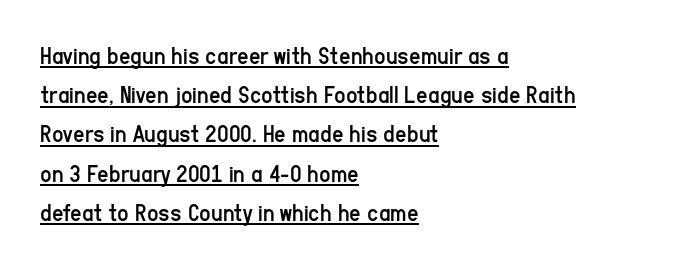
{"italic": "no", "bold": "no", "underline": "yes", "align": "left", "line_spacing": "normal", "line_spacing_ratio": 1.57, "letter_spacing": "normal", "letter_spacing_em": 0.0, "glyph_px": 25}
